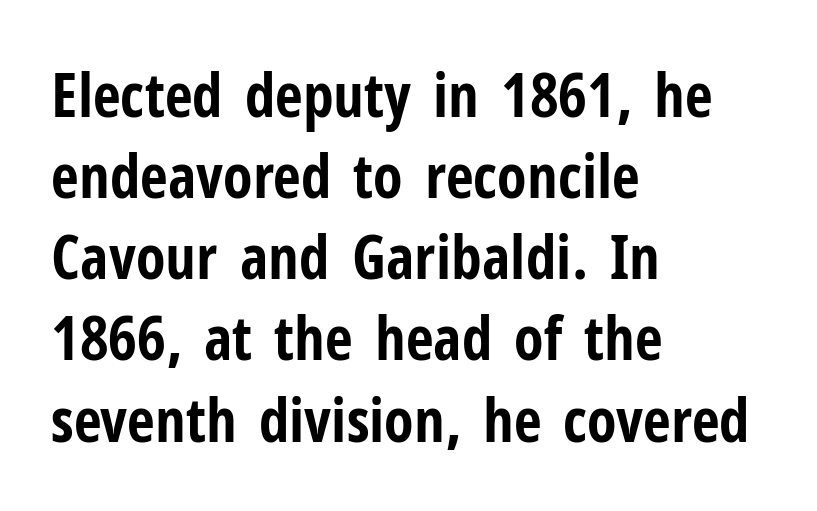
The tracking reads as untouched default to a designer's eye. Is there much room between lines? A standard amount, neither cramped nor airy. Type style note: lacks serifs. Posture: straight, roman, zero tilt. Varying glyph widths throughout — classic text-font behaviour.
